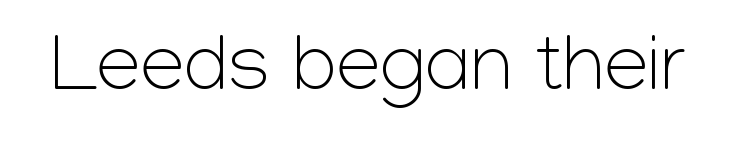
The space beneath each line is pristine and unruled. No heavy texture on the line: the type isn't bold. The font family rendered here belongs to the sans-serif group. The lettering holds an erect, upright posture throughout. Caption: standard tracking, unaltered. Note the varied advance widths — an 'i' is clearly narrower than an 'm'.
